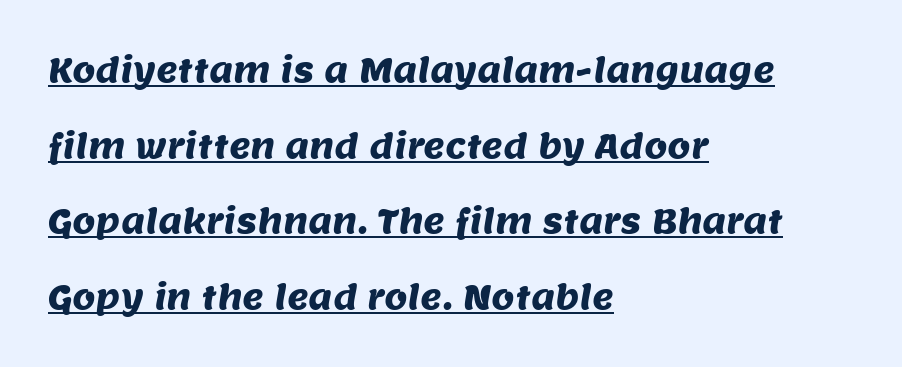
{"serif": "no", "width": "normal", "stroke_contrast": "medium", "x_height": "large", "monospaced": "no", "underline": "yes", "align": "left", "line_spacing": "loose", "line_spacing_ratio": 2.29, "letter_spacing": "normal", "letter_spacing_em": 0.0, "glyph_px": 33}
